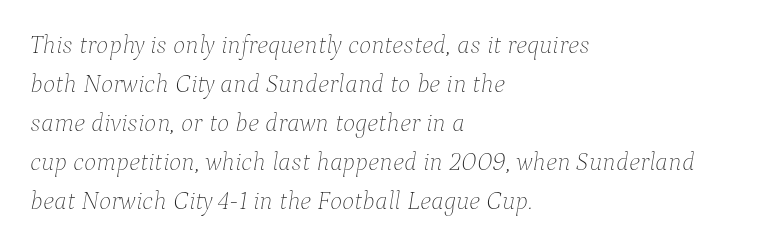
The image shows 26 px text type, italic (leaning right); set left-aligned, normal line spacing (1.5x), normal letter spacing, not underlined.
